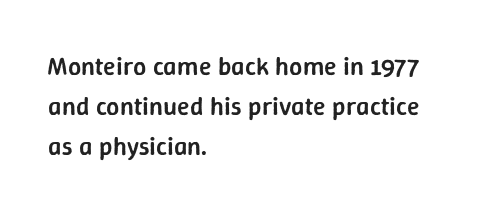
Leading matches the norm, producing a regular column. The passage is arranged the way most books set body copy — flush left. Anything drawn beneath the words? Only blank space. Typesetter's note: demi weight, one step under bold.
